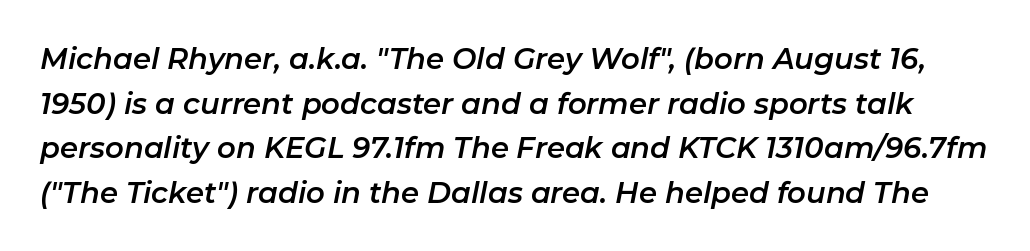
{"italic": "yes", "lean": "right", "slant_degrees": 11, "width": "normal", "stroke_contrast": "low", "x_height": "medium", "monospaced": "no", "underline": "no", "line_spacing": "normal", "line_spacing_ratio": 1.54, "letter_spacing": "normal", "letter_spacing_em": 0.0, "glyph_px": 29}
